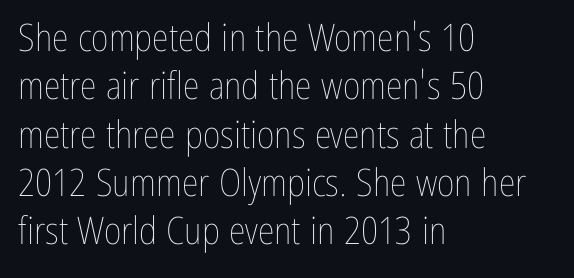
Q: Is the text bold? A: No.
Q: Is the text italic (slanted)? A: No, it is upright.
Q: Is the text underlined? A: No.
Q: How is the paragraph aligned? A: Left-aligned.
Q: Is the spacing between letters normal or unusually wide? A: Normal.
Q: Is the spacing between lines tight, normal or loose? A: Normal.
Q: Width (condensed, normal, or wide)? A: Condensed.
Q: Stroke contrast? A: Low.
Q: x-height? A: Medium.
Q: Monospaced? A: No.
